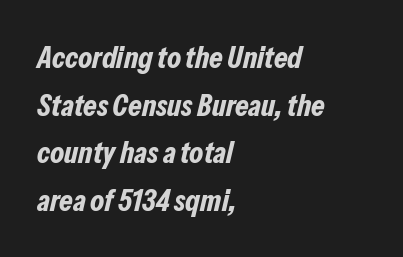
The image shows 31 px bold, condensed type, italic (leaning right); set left-aligned, normal line spacing (1.54x), normal letter spacing, not underlined; low stroke contrast and a medium x-height.
